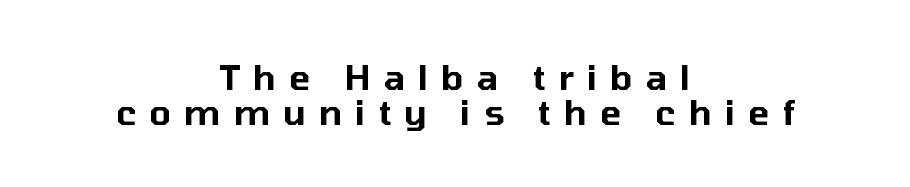
The letters are spread apart with noticeably loose tracking. The passage shown stacks its lines with hardly any gap. The passage shown is typed in a proportional face where columns would drift. No word sits above an underline. Note: no serifs on the glyphs.
